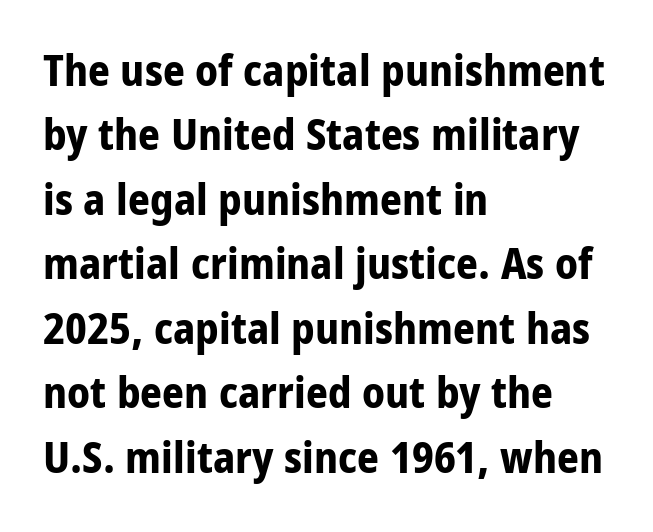
Q: Is the text bold? A: Yes.
Q: Is the text italic (slanted)? A: No, it is upright.
Q: Is the typeface a serif or a sans-serif typeface? A: Sans-serif.
Q: Is the text underlined? A: No.
Q: How is the paragraph aligned? A: Left-aligned.
Q: Is the spacing between letters normal or unusually wide? A: Normal.
Q: Is the spacing between lines tight, normal or loose? A: Normal.
Q: Width (condensed, normal, or wide)? A: Condensed.
Q: Stroke contrast? A: Low.
Q: x-height? A: Large.
Q: Monospaced? A: No.
